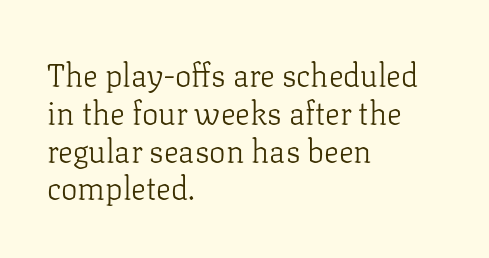
{"serif": "yes", "italic": "no", "bold": "no", "weight": "light", "width": "normal", "stroke_contrast": "low", "x_height": "medium", "monospaced": "no", "underline": "no", "align": "left", "line_spacing_ratio": 1.22, "letter_spacing": "normal", "letter_spacing_em": 0.0, "glyph_px": 31}
